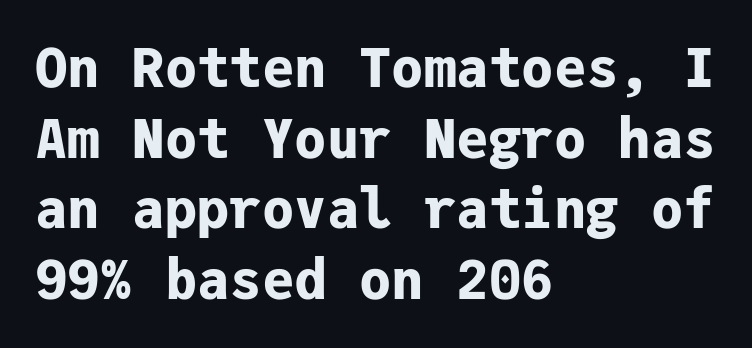
The image shows 54 px bold sans-serif type, upright, monospaced; set left-aligned, normal line spacing (1.31x), normal letter spacing, not underlined; low stroke contrast and a medium x-height.
